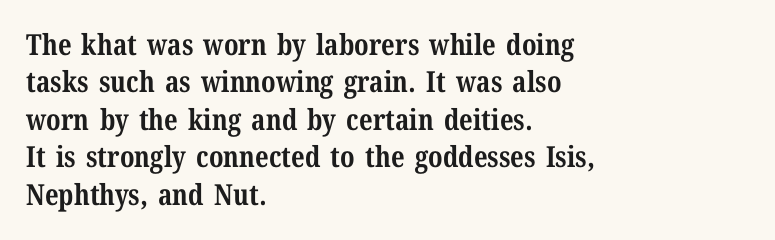
The image shows 29 px bold serif type, upright; set left-aligned, normal line spacing (1.29x), normal letter spacing, not underlined; medium stroke contrast and a medium x-height.
